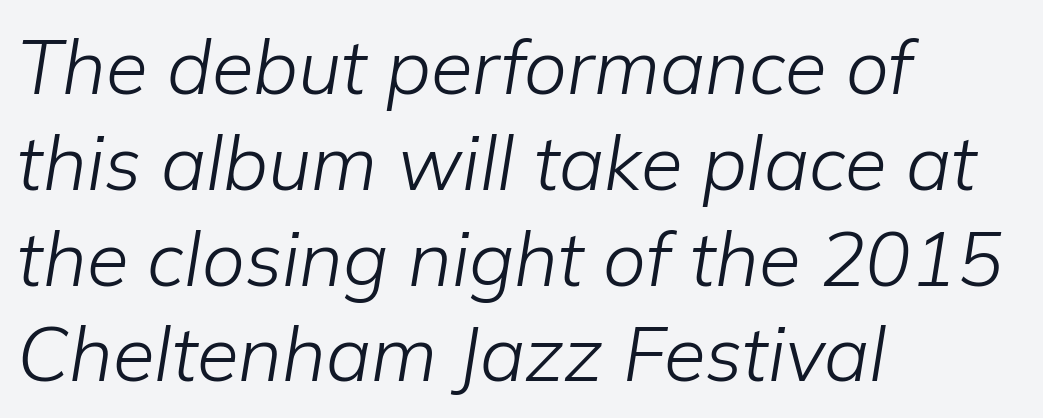
{"italic": "yes", "lean": "right", "slant_degrees": 9, "bold": "no", "weight": "light", "width": "normal", "stroke_contrast": "low", "x_height": "medium", "monospaced": "no", "underline": "no", "align": "left", "line_spacing": "normal", "line_spacing_ratio": 1.26, "letter_spacing": "normal", "letter_spacing_em": 0.0, "glyph_px": 76}
